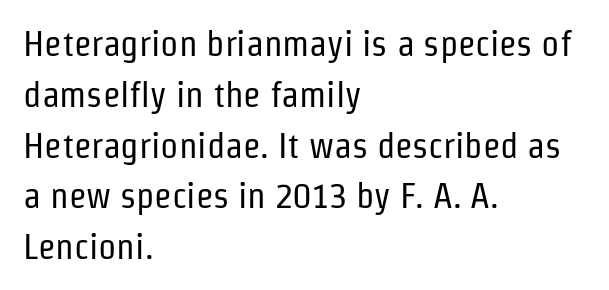
Q: Is the text bold? A: No.
Q: Is the text italic (slanted)? A: No, it is upright.
Q: Is the typeface a serif or a sans-serif typeface? A: Sans-serif.
Q: Is the text underlined? A: No.
Q: How is the paragraph aligned? A: Left-aligned.
Q: Is the spacing between letters normal or unusually wide? A: Normal.
Q: Is the spacing between lines tight, normal or loose? A: Normal.
Q: Width (condensed, normal, or wide)? A: Condensed.
Q: Stroke contrast? A: Low.
Q: x-height? A: Medium.
Q: Monospaced? A: No.
